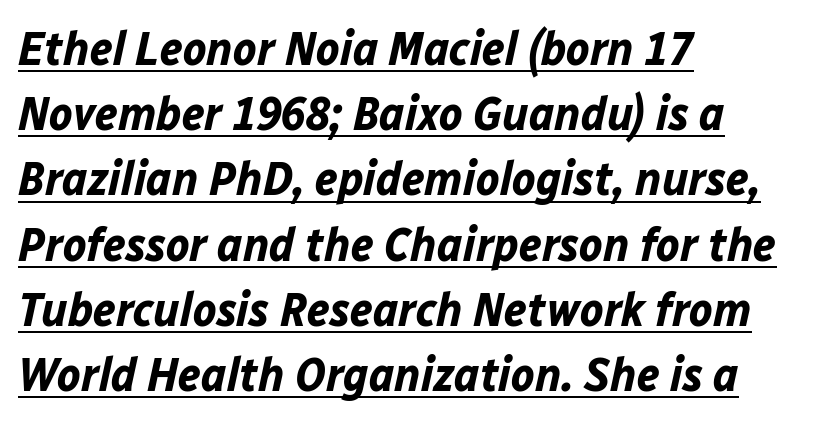
The image shows 49 px bold type, italic (leaning right); set left-aligned, normal line spacing (1.33x), normal letter spacing, underlined; low stroke contrast and a medium x-height.
